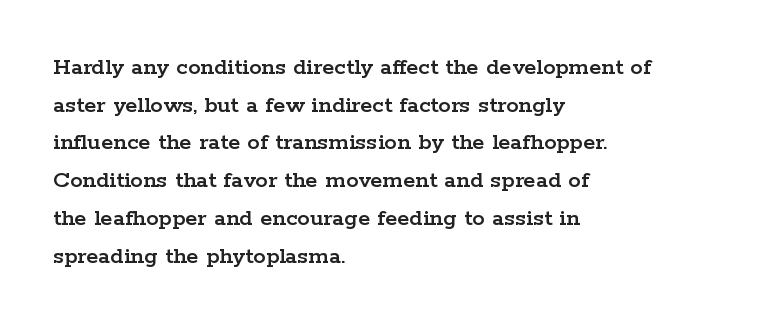
Descender tails drop into unmarked territory. If you drew a ruler down the left edge, every line would touch it. Nope, not italic — everything's standing straight. Successive baselines arrive at the customary interval. Tracking value appears to be zero — textbook default spacing.
